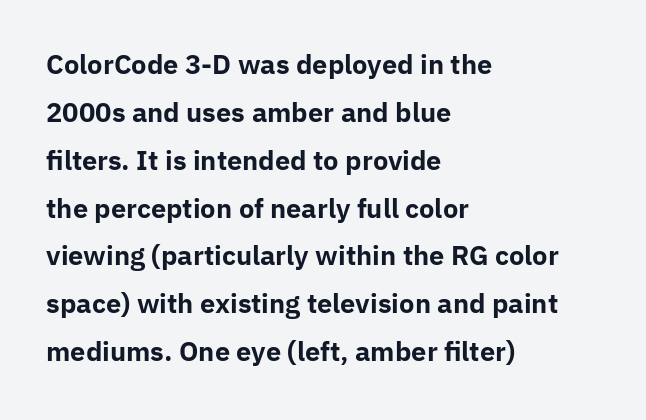
The image shows 26 px bold type, upright; set left-aligned, line spacing 1.84x, normal letter spacing, not underlined.
